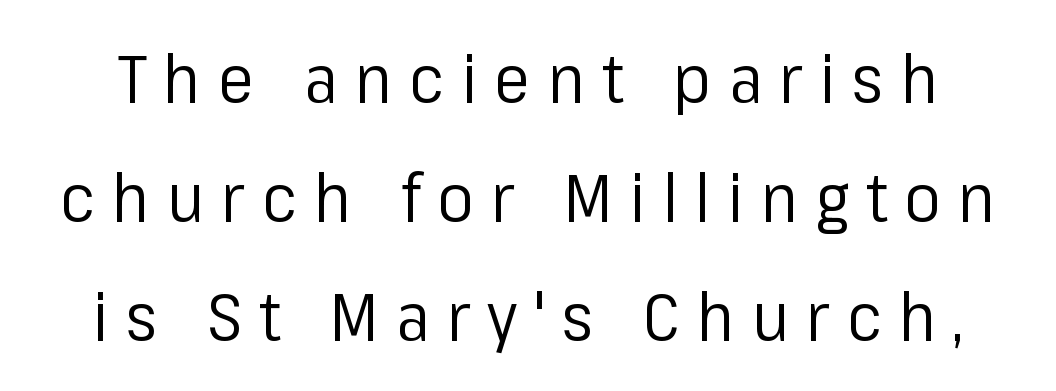
Q: Is the text bold? A: No.
Q: Is the text italic (slanted)? A: No, it is upright.
Q: Is the typeface a serif or a sans-serif typeface? A: Sans-serif.
Q: Is the text underlined? A: No.
Q: Is the spacing between letters normal or unusually wide? A: Unusually wide.
Q: Width (condensed, normal, or wide)? A: Normal.
Q: Stroke contrast? A: Low.
Q: x-height? A: Medium.
Q: Monospaced? A: No.
